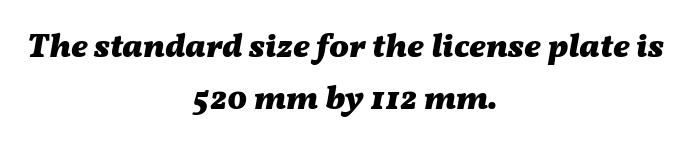
The image shows 33 px heavy, wide type, italic (leaning right); set centered, normal line spacing (1.59x), normal letter spacing, not underlined; medium stroke contrast and a medium x-height.
